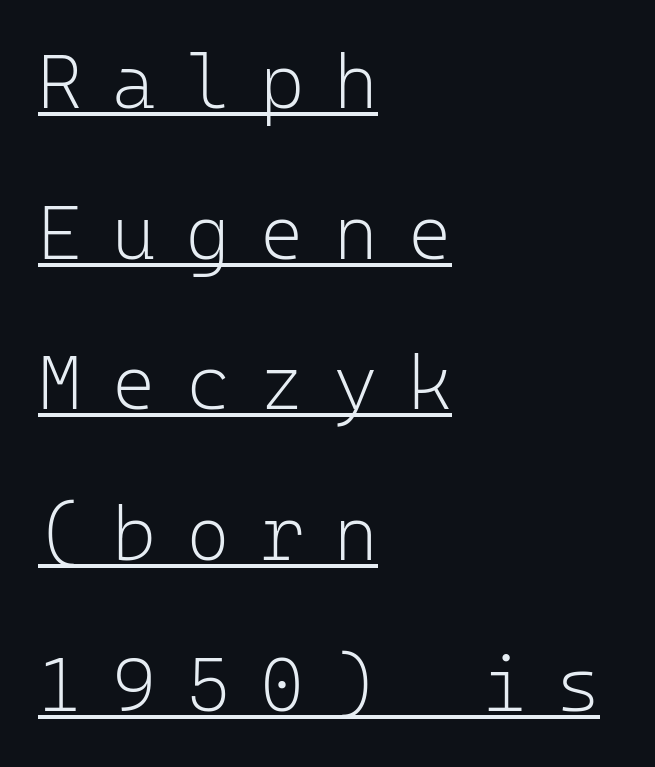
{"serif": "no", "italic": "no", "bold": "no", "weight": "light", "width": "normal", "stroke_contrast": "low", "x_height": "medium", "monospaced": "yes", "underline": "yes", "align": "left", "line_spacing": "loose", "line_spacing_ratio": 2.01, "letter_spacing": "wide", "letter_spacing_em": 0.4, "glyph_px": 75}
